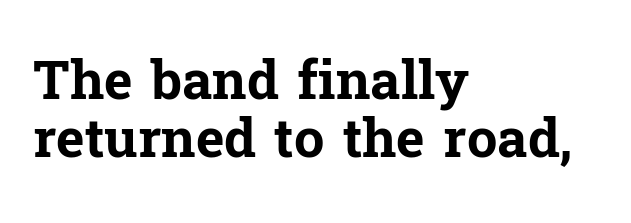
Q: Is the text bold? A: Yes.
Q: Is the text italic (slanted)? A: No, it is upright.
Q: Is the typeface a serif or a sans-serif typeface? A: Serif.
Q: Is the text underlined? A: No.
Q: How is the paragraph aligned? A: Left-aligned.
Q: Is the spacing between letters normal or unusually wide? A: Normal.
Q: Is the spacing between lines tight, normal or loose? A: Tight.
Q: Width (condensed, normal, or wide)? A: Normal.
Q: Stroke contrast? A: Low.
Q: x-height? A: Medium.
Q: Monospaced? A: No.
